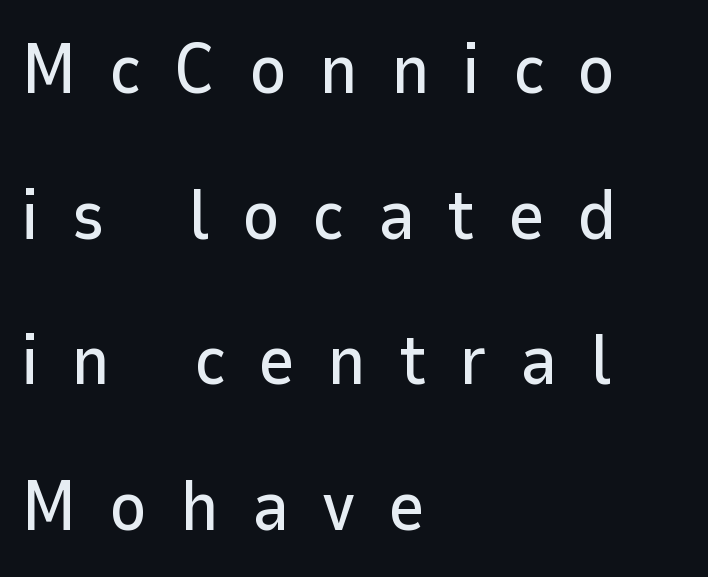
The image shows 71 px sans-serif type, upright; set left-aligned, loose line spacing (2.05x), unusually wide letter spacing (+0.46 em), not underlined; low stroke contrast and a medium x-height.
